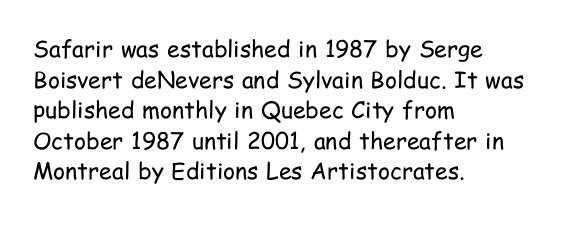
The image shows 23 px text type, upright; set left-aligned, normal line spacing (1.33x), normal letter spacing, not underlined.
